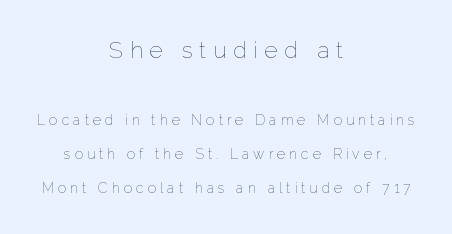
{"italic": "no", "bold": "no", "underline": "no", "align": "center", "line_spacing": "loose", "line_spacing_ratio": 2.45, "letter_spacing": "wide", "letter_spacing_em": 0.29, "larger_block": "first", "size_ratio": 1.64, "glyph_px": 23}
